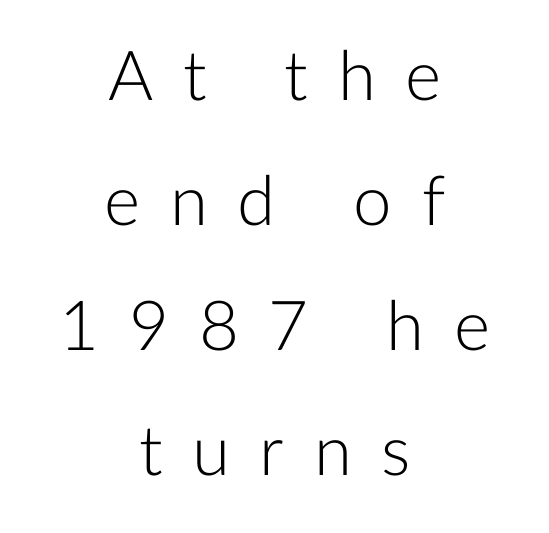
Q: Is the text bold? A: No.
Q: Is the text italic (slanted)? A: No, it is upright.
Q: Is the typeface a serif or a sans-serif typeface? A: Sans-serif.
Q: Is the text underlined? A: No.
Q: How is the paragraph aligned? A: Centered.
Q: Is the spacing between letters normal or unusually wide? A: Unusually wide.
Q: Width (condensed, normal, or wide)? A: Normal.
Q: Stroke contrast? A: Low.
Q: x-height? A: Medium.
Q: Monospaced? A: No.
